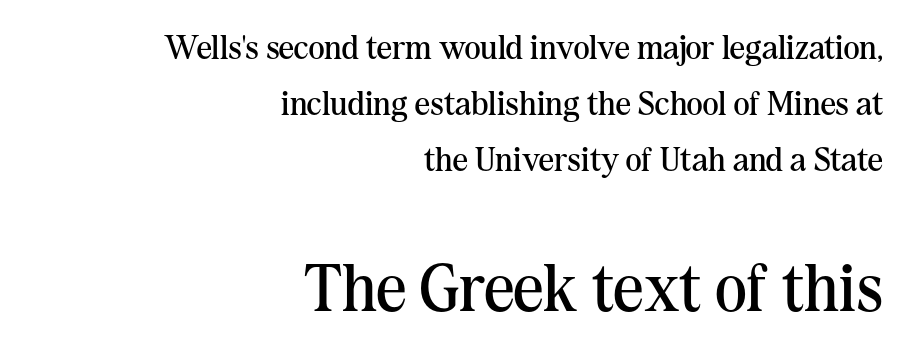
{"serif": "yes", "italic": "no", "bold": "no", "weight": "regular", "width": "normal", "stroke_contrast": "medium", "x_height": "medium", "monospaced": "no", "underline": "no", "align": "right", "line_spacing": "normal", "line_spacing_ratio": 1.64, "letter_spacing": "normal", "letter_spacing_em": 0.0, "larger_block": "second", "size_ratio": 1.97, "glyph_px": 67}
